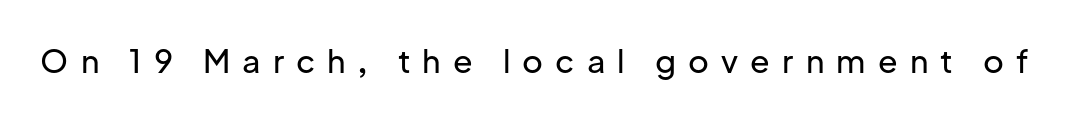
The image shows 32 px sans-serif type, upright; set unusually wide letter spacing (+0.38 em), not underlined; low stroke contrast and a medium x-height.
